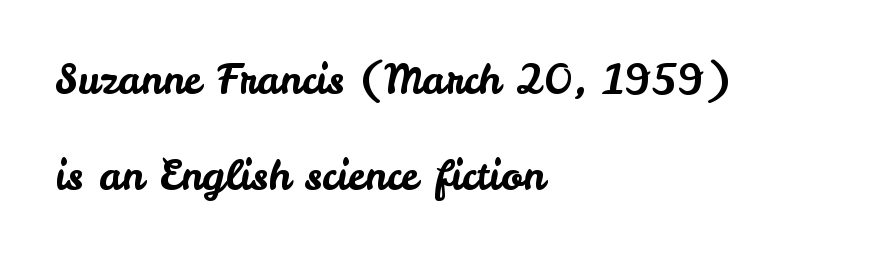
{"serif": "no", "width": "normal", "stroke_contrast": "low", "x_height": "small", "monospaced": "no", "underline": "no", "align": "left", "line_spacing": "loose", "line_spacing_ratio": 2.4, "letter_spacing": "normal", "letter_spacing_em": 0.0, "glyph_px": 40}
